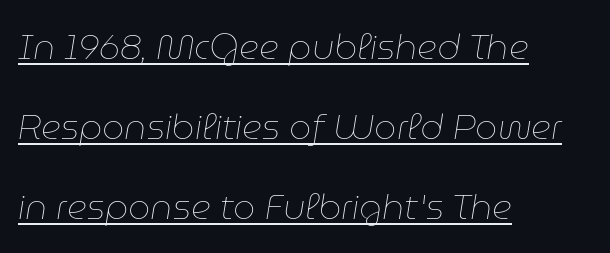
The image shows 35 px thin type, italic (leaning right); set left-aligned, loose line spacing (2.28x), normal letter spacing, underlined; low stroke contrast and a medium x-height.
